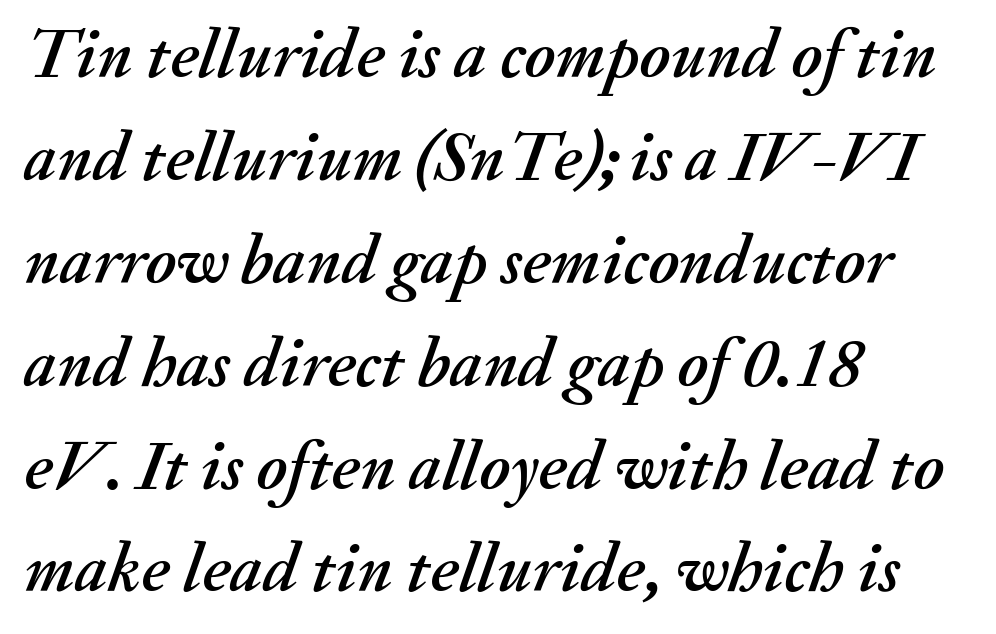
The image shows 70 px text type, italic (leaning right); set left-aligned, normal line spacing (1.47x), normal letter spacing, not underlined; medium stroke contrast and a small x-height.
